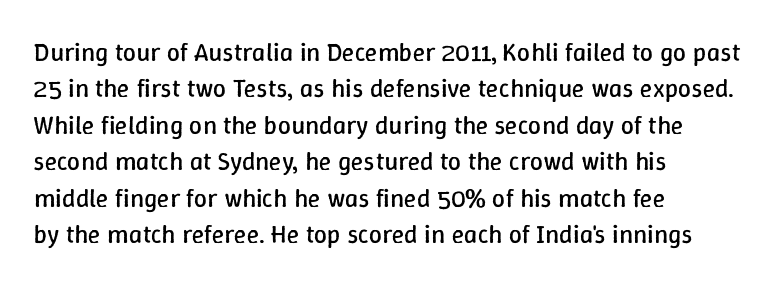
Q: Is the text bold? A: No.
Q: Is the text italic (slanted)? A: No, it is upright.
Q: Is the text underlined? A: No.
Q: How is the paragraph aligned? A: Left-aligned.
Q: Is the spacing between letters normal or unusually wide? A: Normal.
Q: Is the spacing between lines tight, normal or loose? A: Normal.
